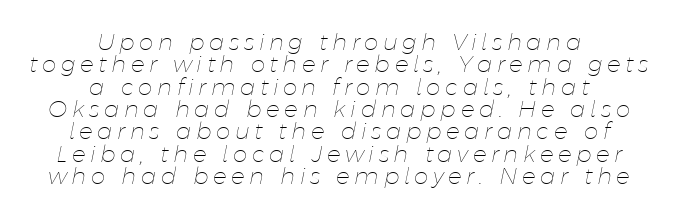
Characters are canted at an angle relative to the baseline's perpendicular. No word sits above an underline. Compared with typical paragraphs, the rows here are closer together. Tracking here is generous; glyphs stand well apart from one another.
